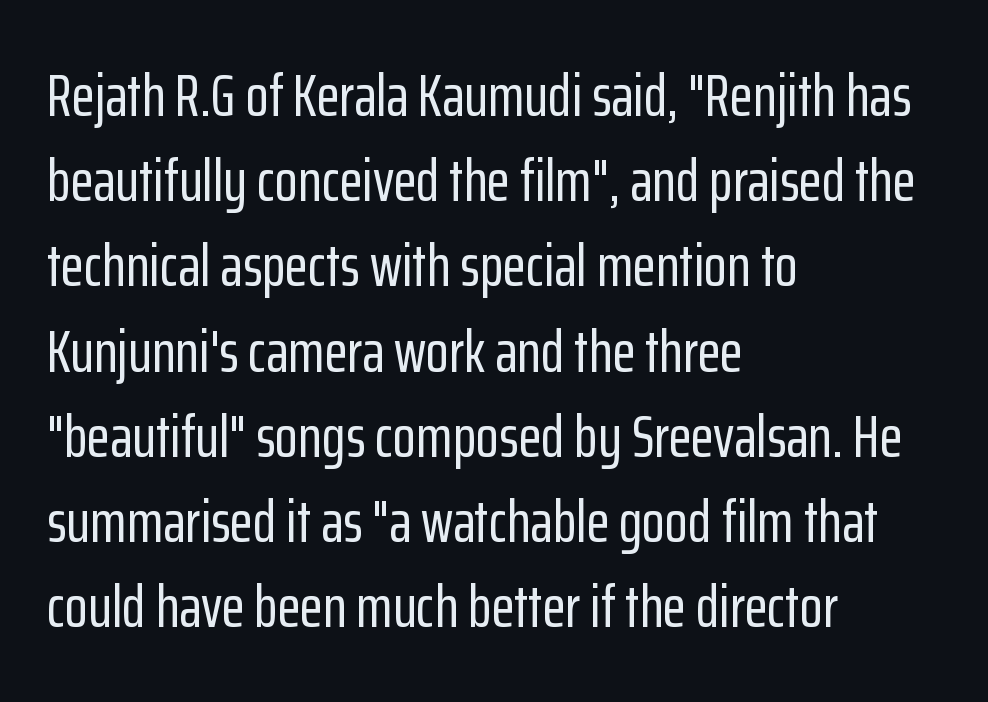
{"serif": "no", "italic": "no", "width": "condensed", "stroke_contrast": "low", "x_height": "medium", "monospaced": "no", "underline": "no", "align": "left", "line_spacing": "normal", "line_spacing_ratio": 1.42, "letter_spacing": "normal", "letter_spacing_em": 0.0, "glyph_px": 60}
